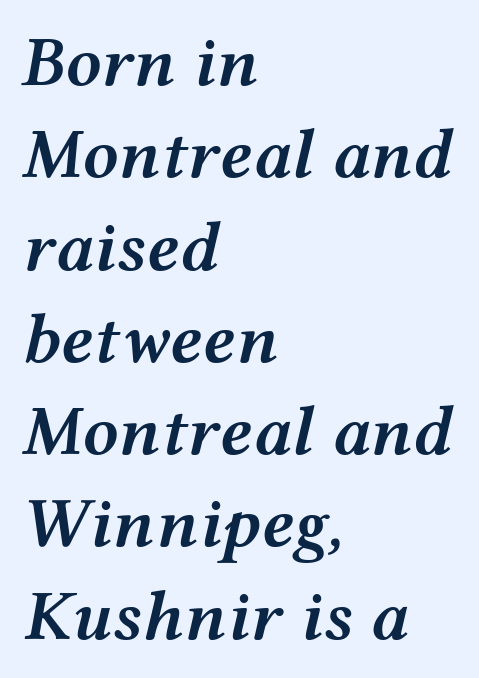
{"italic": "yes", "lean": "right", "slant_degrees": 12, "bold": "semi", "weight": "semibold", "width": "wide", "stroke_contrast": "medium", "x_height": "medium", "monospaced": "no", "underline": "no", "align": "left", "line_spacing": "normal", "line_spacing_ratio": 1.3, "letter_spacing": "normal", "letter_spacing_em": 0.0, "glyph_px": 71}
